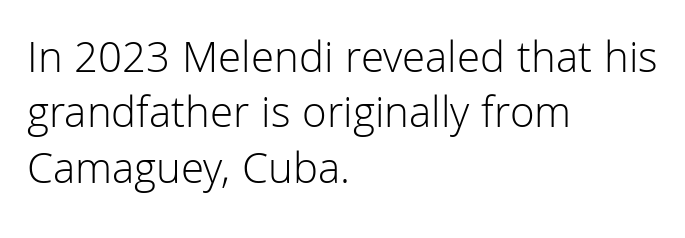
Has an underline been added? It has not. A typesetter would call this zero additional tracking. Note the varied advance widths — an 'i' is clearly narrower than an 'm'. A typesetter would label this face a sans.
